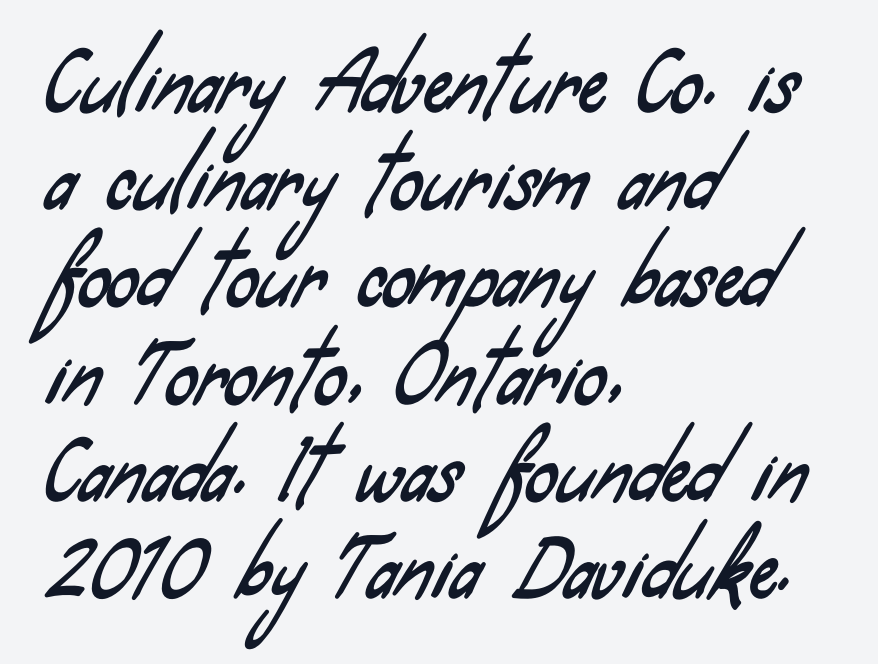
Q: Is the typeface a serif or a sans-serif typeface? A: Sans-serif.
Q: Is the text underlined? A: No.
Q: How is the paragraph aligned? A: Left-aligned.
Q: Is the spacing between letters normal or unusually wide? A: Normal.
Q: Width (condensed, normal, or wide)? A: Condensed.
Q: Stroke contrast? A: Low.
Q: x-height? A: Small.
Q: Monospaced? A: No.
